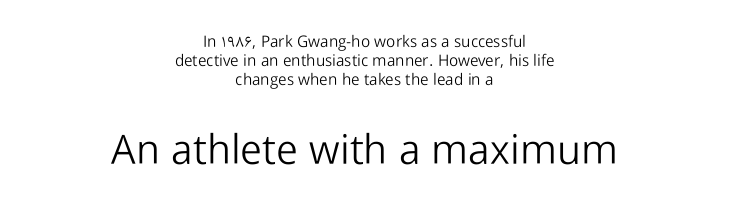
The strip under each line holds only bare page. Centered paragraph, ragged on both sides. The letters advance in unequal steps, a hallmark of proportional type. Are there feet on the stems? There aren't — it's a sans. Italic? Not at all — the glyphs are vertical.
